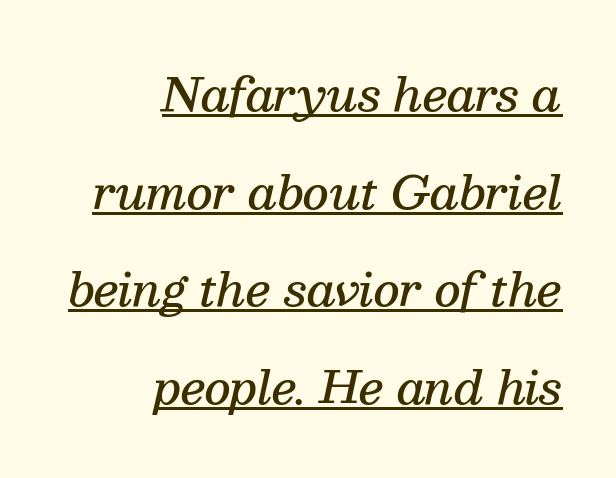
Vertical spacing — loose. Typographically, this falls in the serif category. Notice how a bar underscores the lettering throughout. Spacing verdict: proportional, widths tailored to each character.
